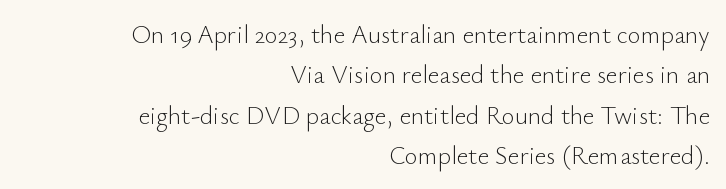
{"italic": "no", "bold": "no", "underline": "no", "align": "right", "line_spacing": "normal", "line_spacing_ratio": 1.62, "letter_spacing": "normal", "letter_spacing_em": 0.0, "glyph_px": 25}
